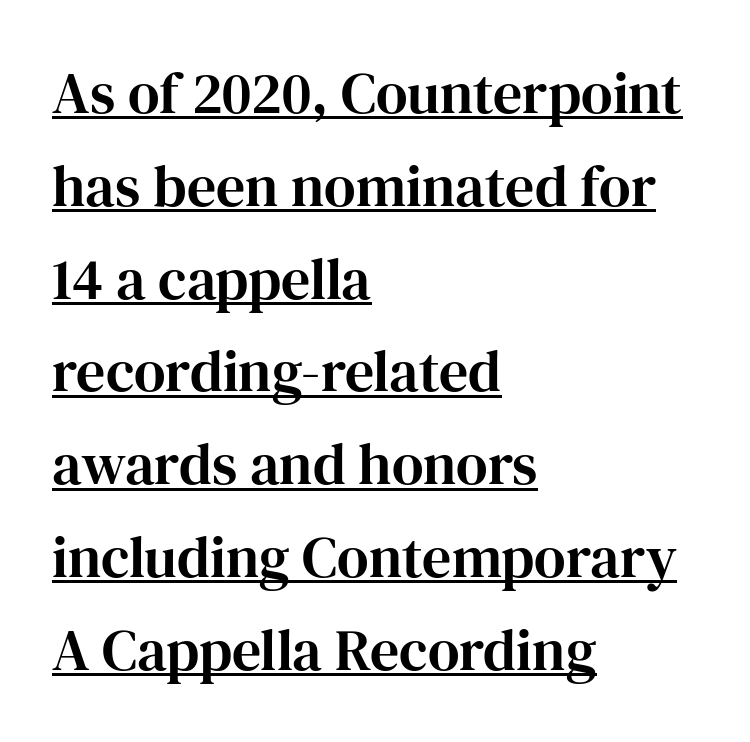
The image shows 58 px serif type, upright; set left-aligned, normal line spacing (1.6x), normal letter spacing, underlined; high stroke contrast and a medium x-height.
